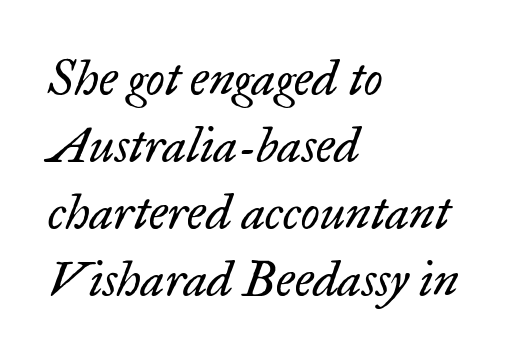
{"serif": "yes", "italic": "yes", "lean": "right", "slant_degrees": 17, "bold": "no", "weight": "regular", "width": "normal", "stroke_contrast": "low", "x_height": "small", "monospaced": "no", "underline": "no", "align": "left", "line_spacing": "normal", "line_spacing_ratio": 1.37, "letter_spacing": "normal", "letter_spacing_em": 0.0, "glyph_px": 49}
